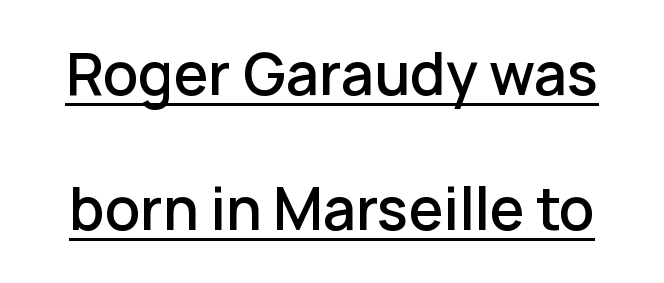
{"serif": "no", "italic": "no", "bold": "semi", "weight": "semibold", "width": "normal", "stroke_contrast": "low", "x_height": "medium", "monospaced": "no", "underline": "yes", "line_spacing": "loose", "line_spacing_ratio": 2.41, "letter_spacing": "normal", "letter_spacing_em": 0.0, "glyph_px": 56}
